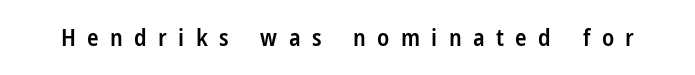
The image shows 24 px text type, upright; set unusually wide letter spacing (+0.47 em), not underlined.
